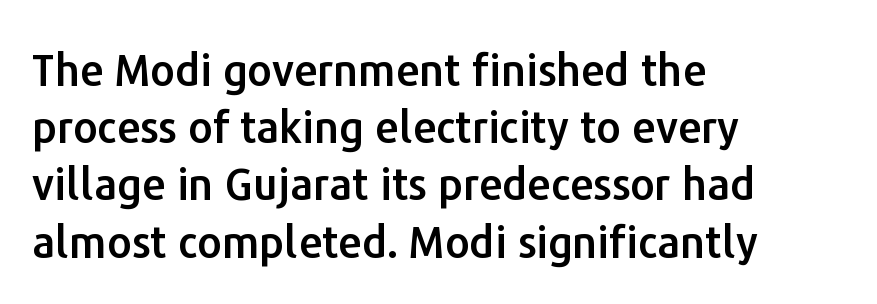
{"serif": "no", "italic": "no", "width": "normal", "stroke_contrast": "low", "x_height": "medium", "monospaced": "no", "underline": "no", "align": "left", "line_spacing": "normal", "line_spacing_ratio": 1.33, "letter_spacing": "normal", "letter_spacing_em": 0.0, "glyph_px": 43}
